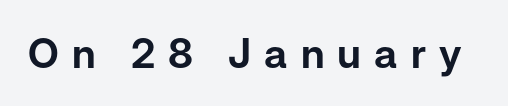
The image shows 41 px sans-serif type, upright; set unusually wide letter spacing (+0.32 em), not underlined; low stroke contrast and a medium x-height.
